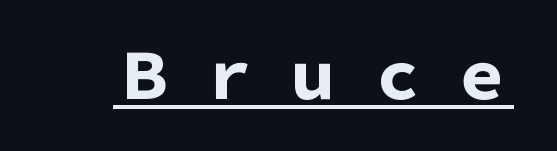
The image shows 62 px heavy sans-serif type, upright; set unusually wide letter spacing (+0.36 em), underlined; low stroke contrast and a medium x-height.
